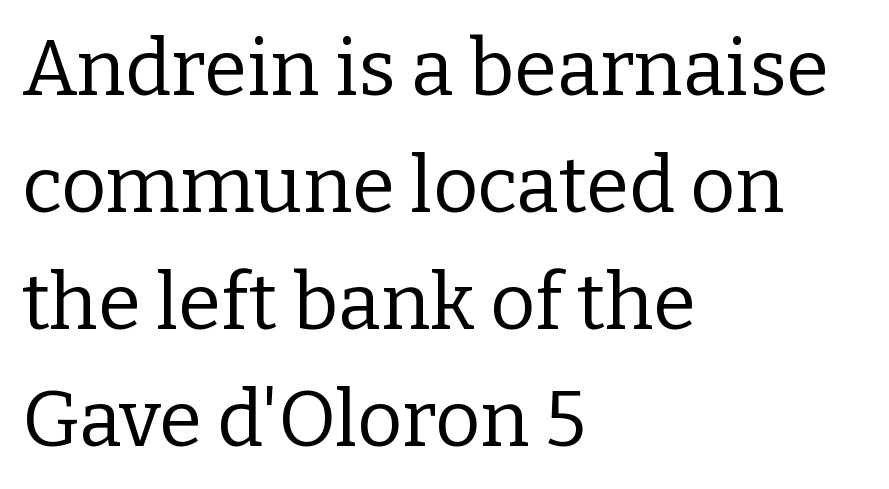
Spacing verdict: proportional, widths tailored to each character. The compositor pushed each line to the left boundary. The tracking reads as untouched default to a designer's eye. Designer's note — italics off, roman on.
